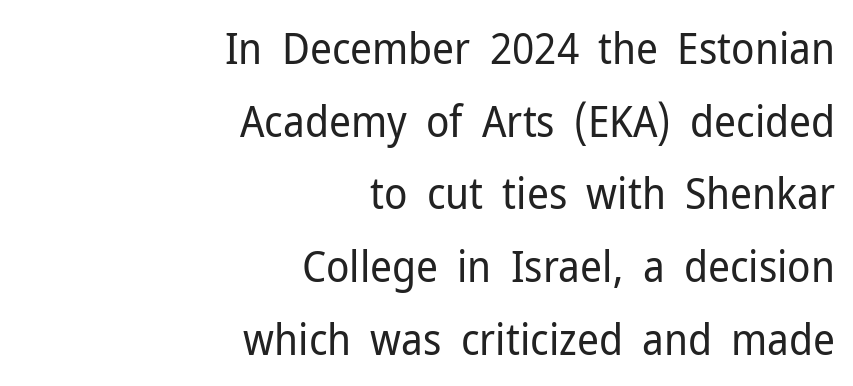
The image shows 43 px regular-weight sans-serif type, upright; set right-aligned, normal line spacing (1.69x), normal letter spacing, not underlined; low stroke contrast and a medium x-height.
